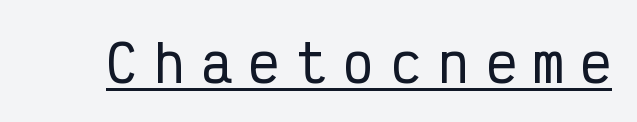
Q: Is the text italic (slanted)? A: No, it is upright.
Q: Is the typeface a serif or a sans-serif typeface? A: Sans-serif.
Q: Is the text underlined? A: Yes.
Q: Is the spacing between letters normal or unusually wide? A: Unusually wide.
Q: Width (condensed, normal, or wide)? A: Condensed.
Q: Stroke contrast? A: Low.
Q: x-height? A: Medium.
Q: Monospaced? A: Yes.
